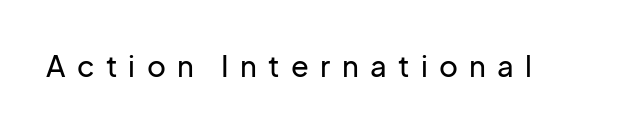
Grotesque or geometric, the face here clearly has no serifs. A typesetter would call this proportional, since set widths differ per character. This sample uses an upright cut, with every glyph sitting square on the baseline. Decoration check: the copy has no underline.
